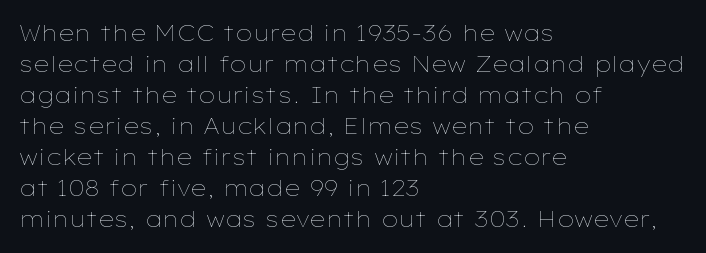
The words here are not underlined. Default kerning and tracking; the words read as compact shapes. The paragraph shown leans on its left margin. Posture: straight, roman, zero tilt. Vertical stems look standard width or narrower in stroke. Vertical spacing — default.
